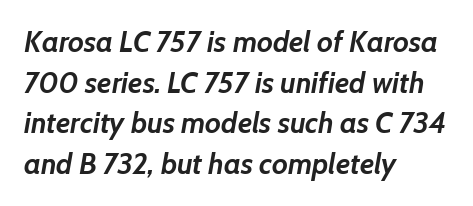
Q: Is the text bold? A: Yes.
Q: Is the text italic (slanted)? A: Yes, it leans right by about 7 degrees.
Q: Is the text underlined? A: No.
Q: How is the paragraph aligned? A: Left-aligned.
Q: Is the spacing between letters normal or unusually wide? A: Normal.
Q: Is the spacing between lines tight, normal or loose? A: Normal.
Q: Width (condensed, normal, or wide)? A: Normal.
Q: Stroke contrast? A: Low.
Q: x-height? A: Medium.
Q: Monospaced? A: No.
